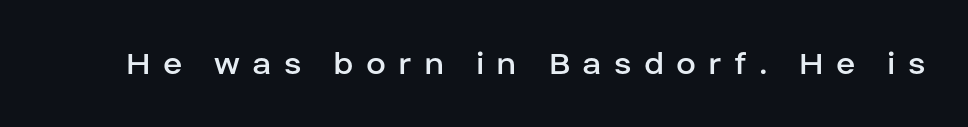
Q: Is the text bold? A: No.
Q: Is the text italic (slanted)? A: No, it is upright.
Q: Is the typeface a serif or a sans-serif typeface? A: Sans-serif.
Q: Is the text underlined? A: No.
Q: Is the spacing between letters normal or unusually wide? A: Unusually wide.
Q: Width (condensed, normal, or wide)? A: Normal.
Q: Stroke contrast? A: Low.
Q: x-height? A: Large.
Q: Monospaced? A: No.
